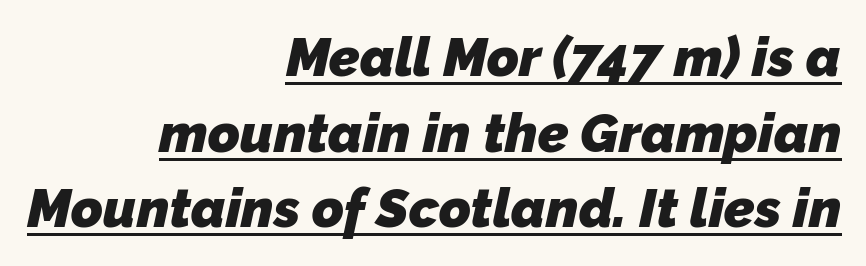
{"serif": "no", "bold": "yes", "weight": "heavy", "width": "normal", "stroke_contrast": "low", "x_height": "medium", "monospaced": "no", "underline": "yes", "align": "right", "line_spacing": "normal", "line_spacing_ratio": 1.4, "letter_spacing": "normal", "letter_spacing_em": 0.0, "glyph_px": 54}
